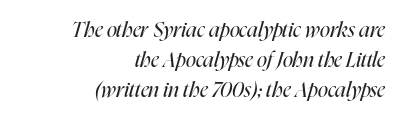
The image shows 21 px text type, italic (leaning right); set right-aligned, normal line spacing (1.42x), normal letter spacing, not underlined.
